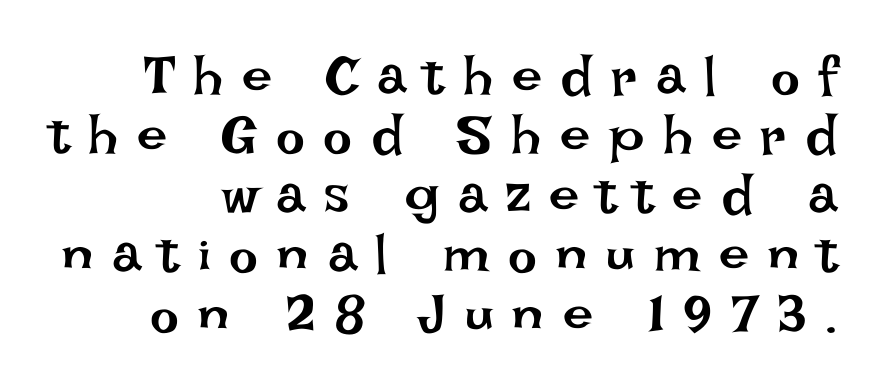
Q: Is the text bold? A: No.
Q: Is the text italic (slanted)? A: No, it is upright.
Q: Is the text underlined? A: No.
Q: Is the spacing between letters normal or unusually wide? A: Unusually wide.
Q: Is the spacing between lines tight, normal or loose? A: Tight.
Q: Width (condensed, normal, or wide)? A: Normal.
Q: Stroke contrast? A: Low.
Q: x-height? A: Large.
Q: Monospaced? A: No.
